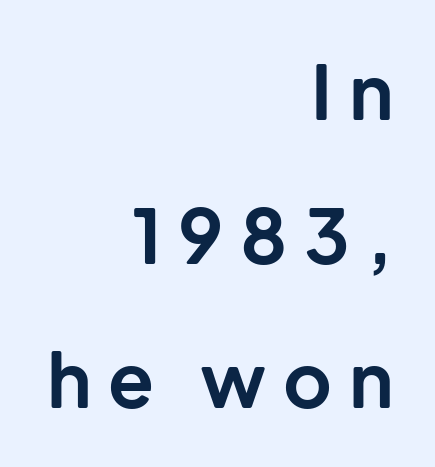
The image shows 75 px bold sans-serif type, upright; set right-aligned, loose line spacing (1.92x), unusually wide letter spacing (+0.22 em), not underlined; low stroke contrast and a medium x-height.
